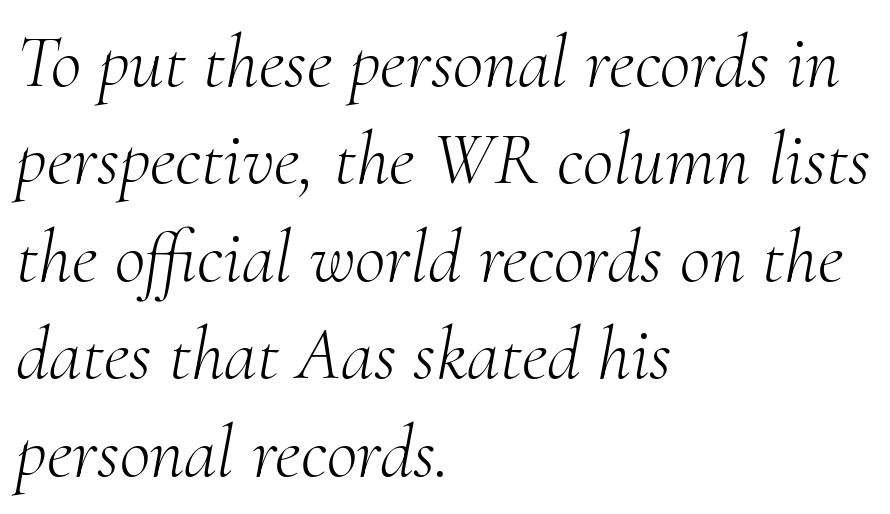
{"serif": "yes", "italic": "yes", "lean": "right", "slant_degrees": 10, "bold": "no", "weight": "light", "width": "normal", "stroke_contrast": "medium", "x_height": "small", "monospaced": "no", "underline": "no", "align": "left", "line_spacing": "normal", "line_spacing_ratio": 1.3, "letter_spacing": "normal", "letter_spacing_em": 0.0, "glyph_px": 75}
